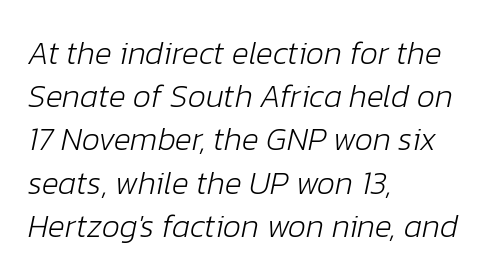
Would a proofreader flag this as italicized? Yes. The cut favours lightness, reaching ordinary text weight at its darkest. Spacing verdict: proportional, widths tailored to each character. Observe the ordinary spacing: letters are neighbours, not strangers.
